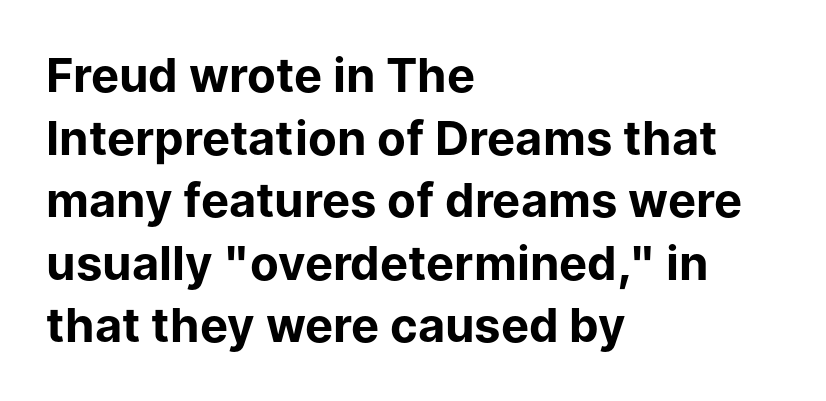
Q: Is the text bold? A: Yes.
Q: Is the text italic (slanted)? A: No, it is upright.
Q: Is the typeface a serif or a sans-serif typeface? A: Sans-serif.
Q: Is the text underlined? A: No.
Q: How is the paragraph aligned? A: Left-aligned.
Q: Is the spacing between letters normal or unusually wide? A: Normal.
Q: Is the spacing between lines tight, normal or loose? A: Normal.
Q: Width (condensed, normal, or wide)? A: Normal.
Q: Stroke contrast? A: Low.
Q: x-height? A: Medium.
Q: Monospaced? A: No.
